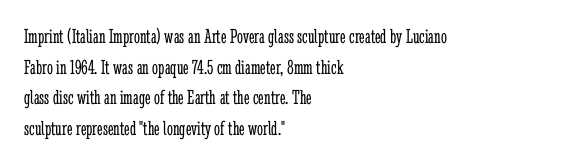
The strip under each line holds only bare page. The lines in this sample share a left origin and differ only in where they stop. The block of text has a typical density, with ordinary space between rows. A typesetter would call this zero additional tracking. Each stroke keeps to a modest, everyday thickness or less. Style check: upright.
